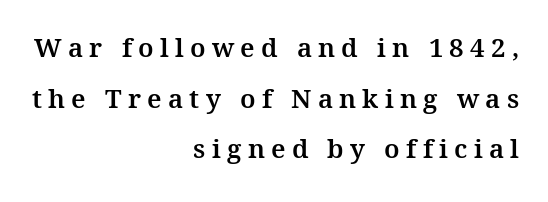
{"italic": "no", "underline": "no", "align": "right", "line_spacing": "loose", "line_spacing_ratio": 1.95, "letter_spacing": "wide", "letter_spacing_em": 0.24, "glyph_px": 26}
